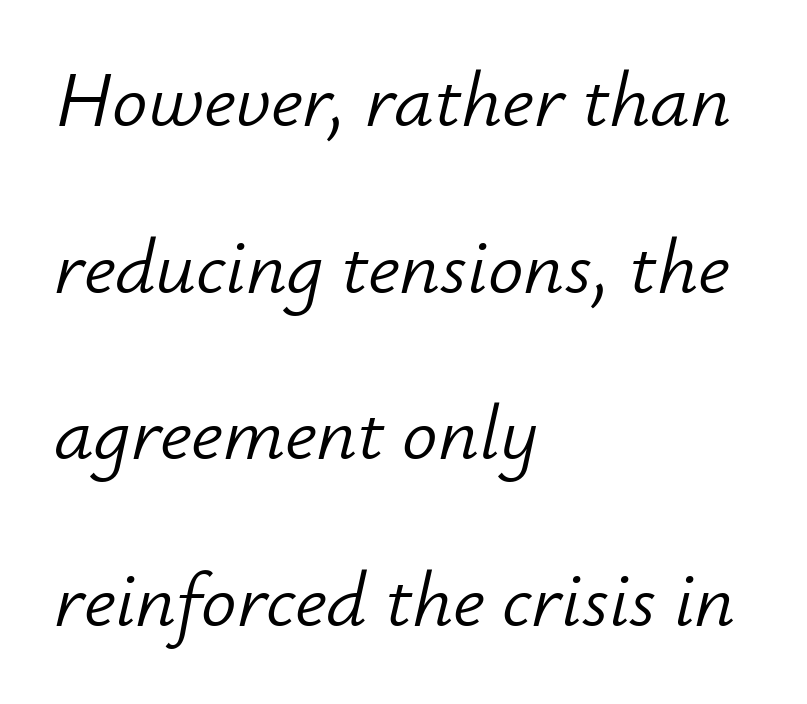
Caption: standard tracking, unaltered. The axis of the letterforms is tilted away from vertical. Unbolded letterforms with no extra heft. Leading is clearly above the norm, producing a sparse column. Compared with a centered layout, this one pins lines to the left instead. A typesetter would call this proportional, since set widths differ per character.
